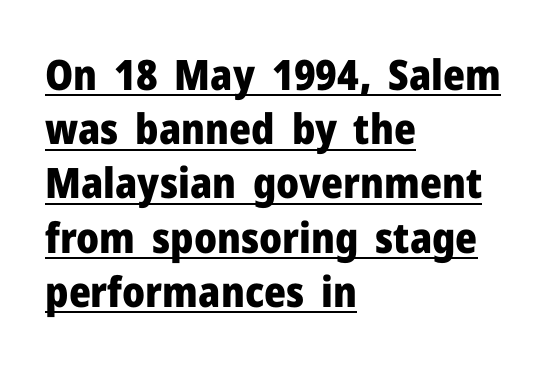
The image shows 42 px heavy sans-serif type, upright; set left-aligned, normal line spacing (1.29x), normal letter spacing, underlined; low stroke contrast and a medium x-height.
